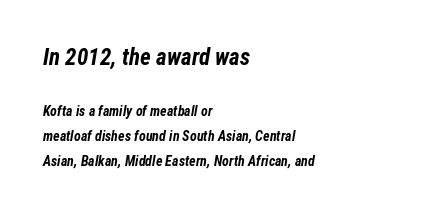
Q: Is the text bold? A: Yes.
Q: Is the text italic (slanted)? A: Yes, it leans right by about 12 degrees.
Q: Is the text underlined? A: No.
Q: How is the paragraph aligned? A: Left-aligned.
Q: Is the spacing between letters normal or unusually wide? A: Normal.
Q: Which block of text is set in a larger size, the first (top) or the second (bottom)? A: The first (top) one.
